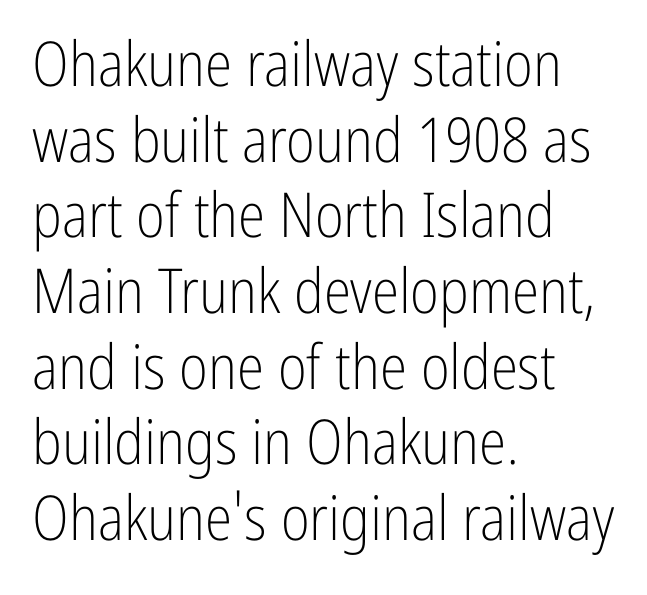
Heaviness? Minimal to ordinary, like unemphasized prose. Italic: no, the glyphs are upright roman. This is sans-serif lettering, the kind often seen on screens and signage. Check the space under the baseline: it is left empty. Where is the straight margin? On the left.
